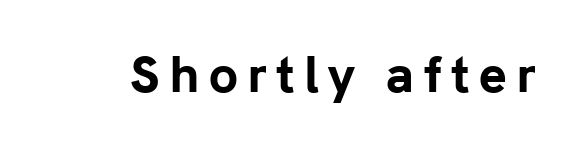
The passage shown is typeset with a sans-serif family. Heavy-handed strokes throughout: this text is bold. The letterforms stand isolated, each surrounded by extra space. Just letters on the line, the space beneath them empty. This is roman type, the default non-slanted kind.
